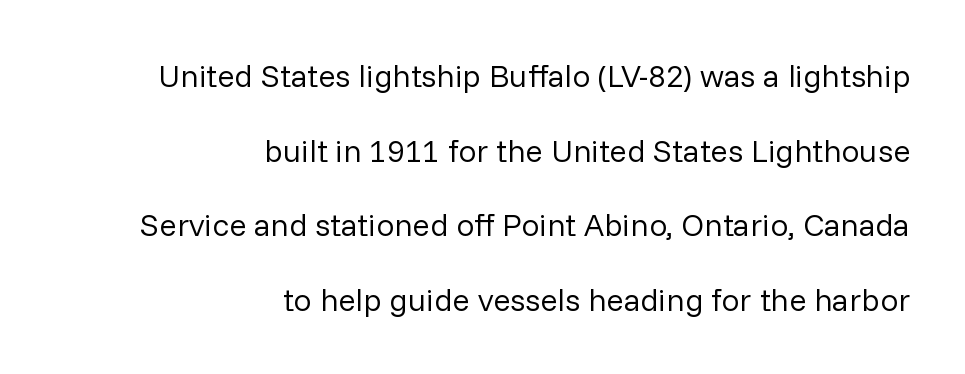
Honestly, the letter spacing is just normal — you wouldn't notice it. Reading down the column, the eye jumps a long way to each next line. The face looks like a standard text weight, possibly lighter. The passage shown is typed in a proportional face where columns would drift. The passage is arranged like a letterhead date or caption credit — flush right. Posture: upright roman.
